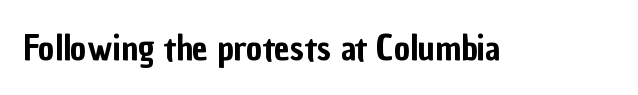
The image shows 35 px condensed sans-serif type, upright; set normal letter spacing, not underlined; low stroke contrast and a medium x-height.
